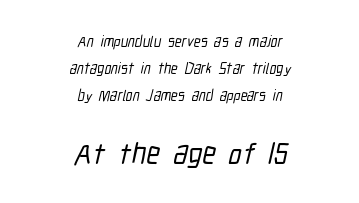
{"serif": "no", "width": "condensed", "stroke_contrast": "low", "x_height": "medium", "monospaced": "no", "underline": "no", "align": "center", "line_spacing_ratio": 1.8, "letter_spacing": "normal", "letter_spacing_em": 0.0, "larger_block": "second", "size_ratio": 2.0, "glyph_px": 30}
